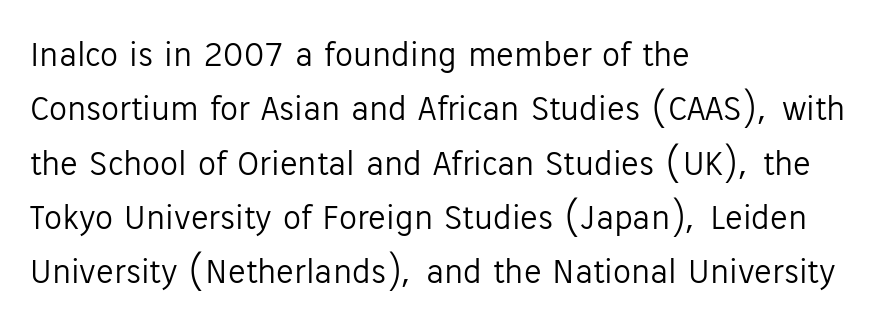
The space beneath each line is pristine and unruled. Interline gaps are of average width in this sample. The letters stand upright; this is a roman face. The passage is arranged the way most books set body copy — flush left.
